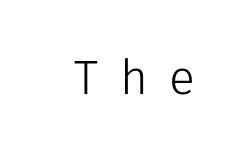
Note the varied advance widths — an 'i' is clearly narrower than an 'm'. Observe the wide spacing: letters keep a clear distance from each other. This sample uses an upright cut, with every glyph sitting square on the baseline. The area under the type is left untouched. This is not heavy type; no bold has been used. Unlike a traditional serif, this face leaves its strokes unadorned.
